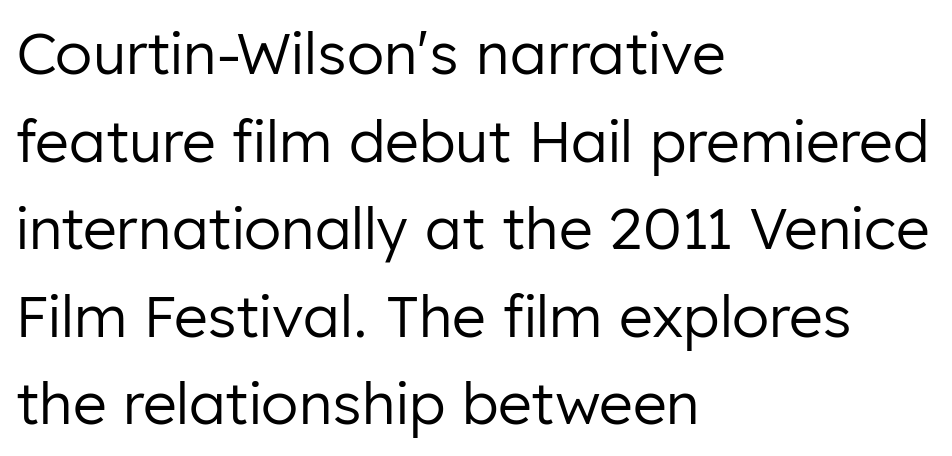
Looks like regular typesetting: each glyph gets only the width it needs. The rendering uses a moderate line-height, typical for paragraphs. This rendering leaves character spacing at its baseline value. The axis of the letterforms is exactly vertical.
